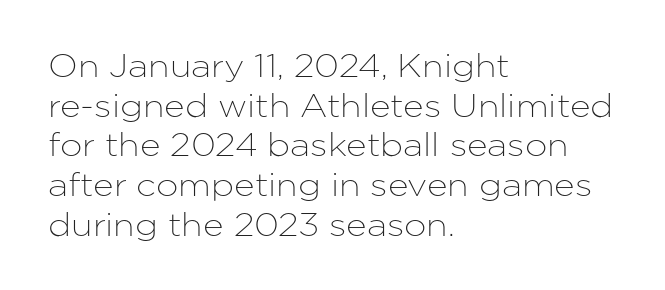
The image shows 32 px sans-serif type, upright; set left-aligned, line spacing 1.24x, normal letter spacing, not underlined; low stroke contrast and a medium x-height.
